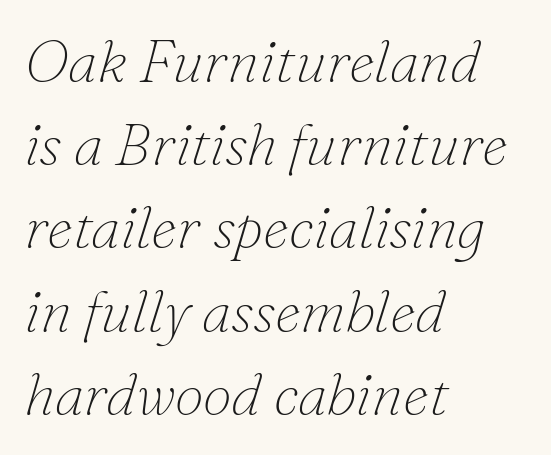
Is there much room between lines? A standard amount, neither cramped nor airy. This is serif lettering, the kind often seen in printed books. The paragraph has a hard left edge and a soft right edge. Italic? Definitely — the glyphs are oblique.
